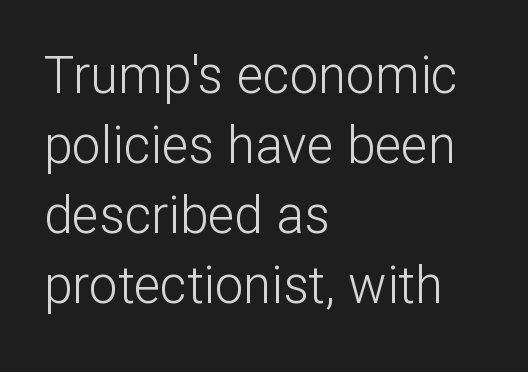
The image shows 51 px light sans-serif type, upright; set left-aligned, normal line spacing (1.37x), normal letter spacing, not underlined; low stroke contrast and a medium x-height.
